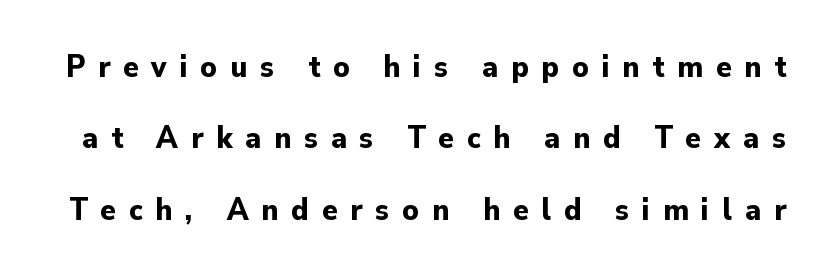
Q: Is the text bold? A: Yes.
Q: Is the text italic (slanted)? A: No, it is upright.
Q: Is the typeface a serif or a sans-serif typeface? A: Sans-serif.
Q: Is the text underlined? A: No.
Q: Is the spacing between letters normal or unusually wide? A: Unusually wide.
Q: Is the spacing between lines tight, normal or loose? A: Loose.
Q: Width (condensed, normal, or wide)? A: Normal.
Q: Stroke contrast? A: Low.
Q: x-height? A: Small.
Q: Monospaced? A: No.
